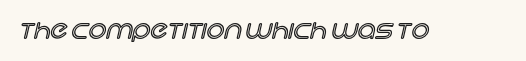
The image shows 25 px text type; set normal letter spacing, not underlined.
